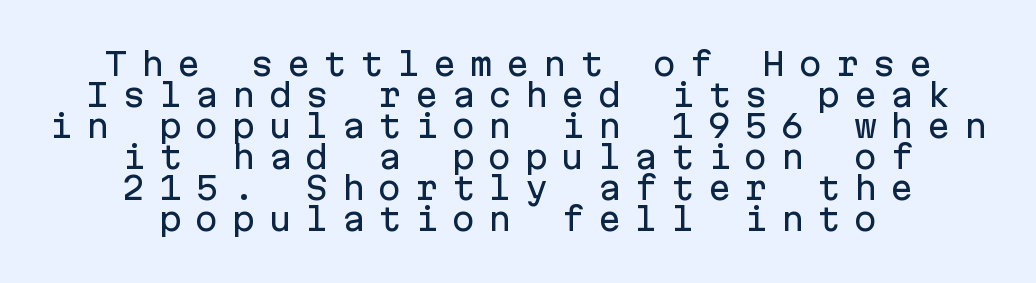
The image shows 31 px sans-serif type, upright, monospaced; set centered, tight line spacing (1.0x), unusually wide letter spacing (+0.43 em), not underlined; low stroke contrast and a medium x-height.
